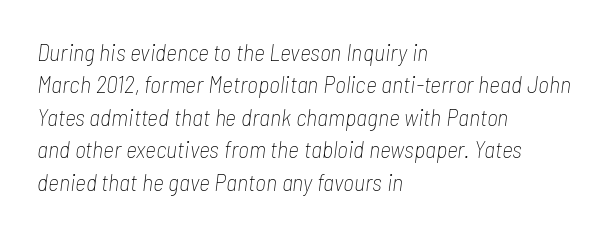
The image shows 24 px text type, italic (leaning right); set left-aligned, normal line spacing (1.35x), normal letter spacing, not underlined.
